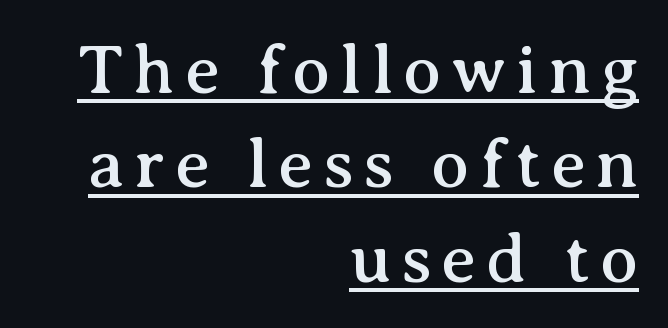
The image shows 70 px serif type, upright; set right-aligned, normal line spacing (1.35x), underlined; medium stroke contrast and a medium x-height.
